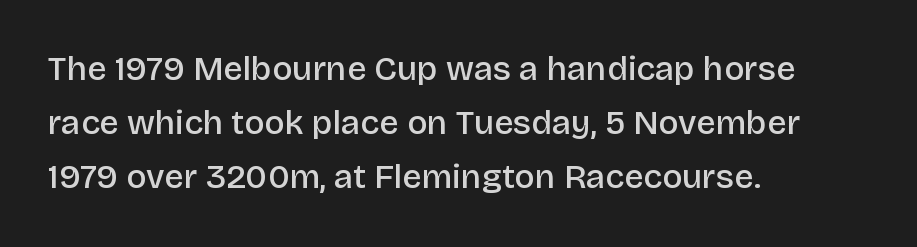
{"serif": "no", "italic": "no", "bold": "semi", "weight": "semibold", "width": "normal", "stroke_contrast": "low", "x_height": "large", "monospaced": "no", "underline": "no", "align": "left", "line_spacing": "normal", "line_spacing_ratio": 1.59, "letter_spacing": "normal", "letter_spacing_em": 0.0, "glyph_px": 34}
